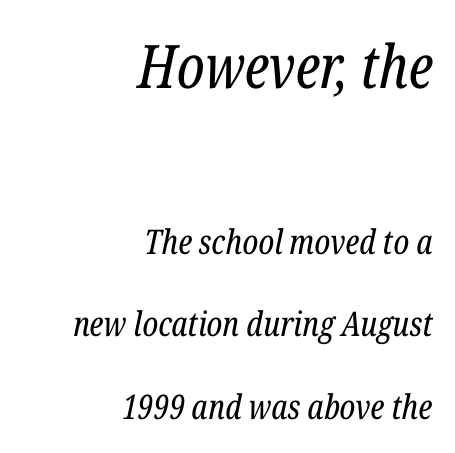
Q: Is the text bold? A: No.
Q: Is the text italic (slanted)? A: Yes, it leans right by about 12 degrees.
Q: Is the typeface a serif or a sans-serif typeface? A: Serif.
Q: Is the text underlined? A: No.
Q: How is the paragraph aligned? A: Right-aligned.
Q: Is the spacing between letters normal or unusually wide? A: Normal.
Q: Is the spacing between lines tight, normal or loose? A: Loose.
Q: Which block of text is set in a larger size, the first (top) or the second (bottom)? A: The first (top) one.
Q: Width (condensed, normal, or wide)? A: Condensed.
Q: Stroke contrast? A: Low.
Q: x-height? A: Medium.
Q: Monospaced? A: No.
